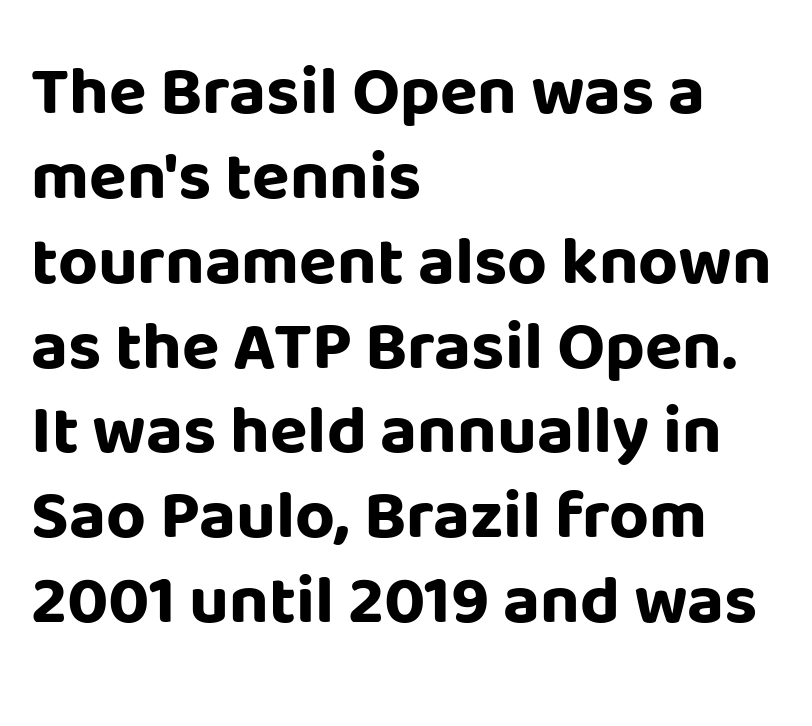
Q: Is the text bold? A: Yes.
Q: Is the text italic (slanted)? A: No, it is upright.
Q: Is the typeface a serif or a sans-serif typeface? A: Sans-serif.
Q: Is the text underlined? A: No.
Q: How is the paragraph aligned? A: Left-aligned.
Q: Is the spacing between letters normal or unusually wide? A: Normal.
Q: Width (condensed, normal, or wide)? A: Normal.
Q: Stroke contrast? A: Low.
Q: x-height? A: Large.
Q: Monospaced? A: No.
